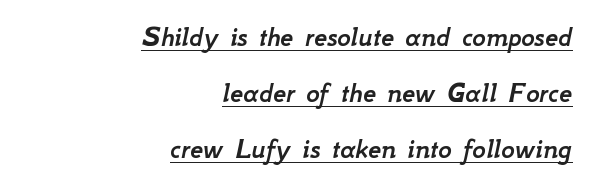
The image shows 29 px text type, italic (leaning right); set right-aligned, loose line spacing (1.93x), normal letter spacing, underlined; low stroke contrast and a small x-height.
